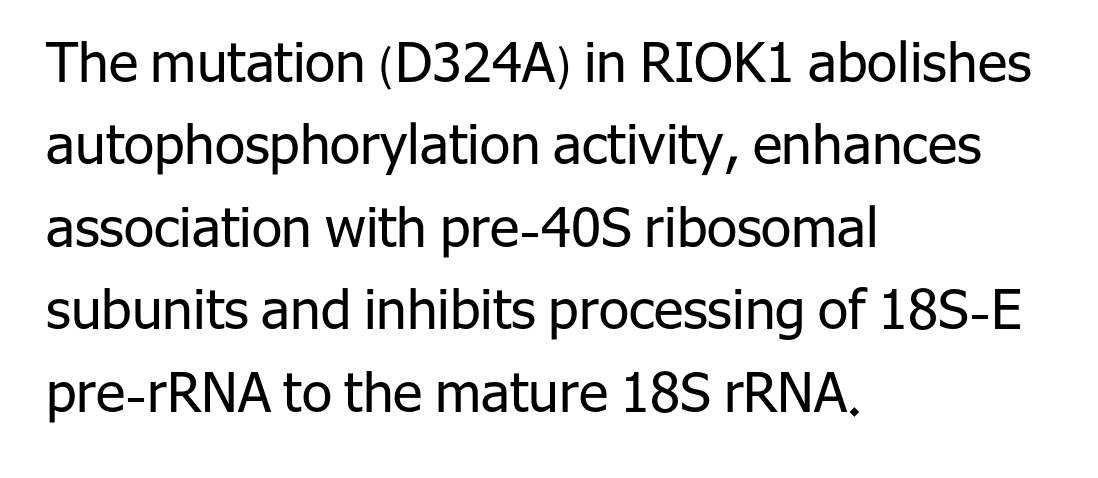
The image shows 55 px regular-weight sans-serif type, upright; set left-aligned, normal line spacing (1.5x), normal letter spacing, not underlined; low stroke contrast and a medium x-height.
